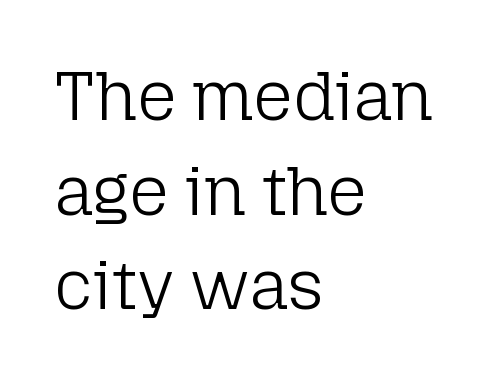
Character widths vary here, with narrow letters taking less room than wide ones. The passage shown is typeset with a sans-serif family. Vertically, the passage feels balanced, rows spaced as you'd expect. Leftover space on each line is placed entirely after the last word. Tracking value appears to be zero — textbook default spacing.
